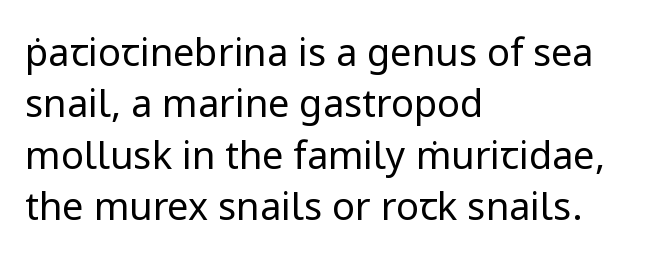
The image shows 38 px regular-weight sans-serif type, upright; set left-aligned, normal line spacing (1.35x), normal letter spacing, not underlined; low stroke contrast and a medium x-height.
